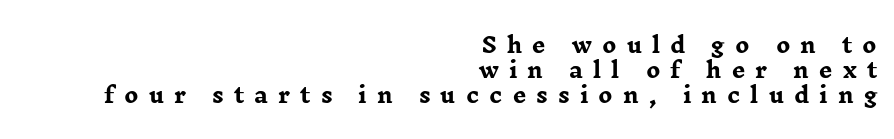
{"italic": "no", "bold": "yes", "underline": "no", "align": "right", "line_spacing_ratio": 1.18, "letter_spacing": "wide", "letter_spacing_em": 0.48, "glyph_px": 21}
